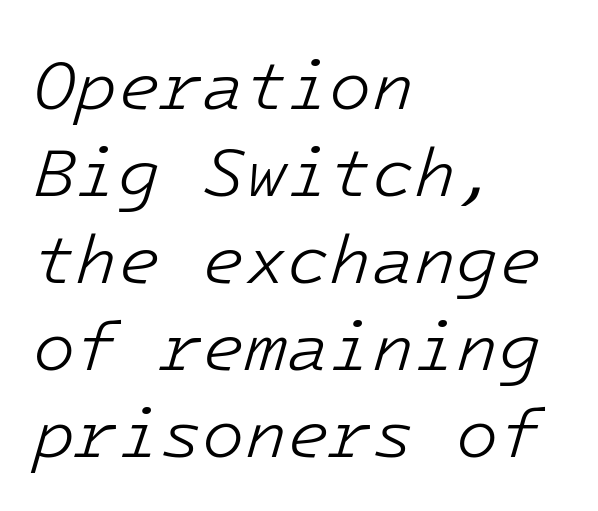
The image shows 69 px light type, italic (leaning right); set left-aligned, normal line spacing (1.26x), normal letter spacing, not underlined; low stroke contrast and a medium x-height.
